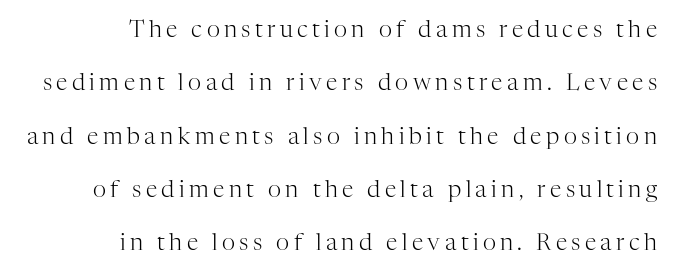
The image shows 23 px text type, upright; set right-aligned, loose line spacing (2.32x), not underlined.
